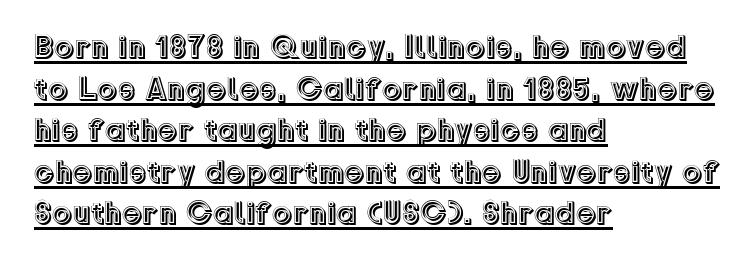
{"italic": "no", "width": "normal", "x_height": "medium", "monospaced": "no", "underline": "yes", "align": "left", "line_spacing": "normal", "line_spacing_ratio": 1.3, "letter_spacing": "normal", "letter_spacing_em": 0.0, "glyph_px": 32}
